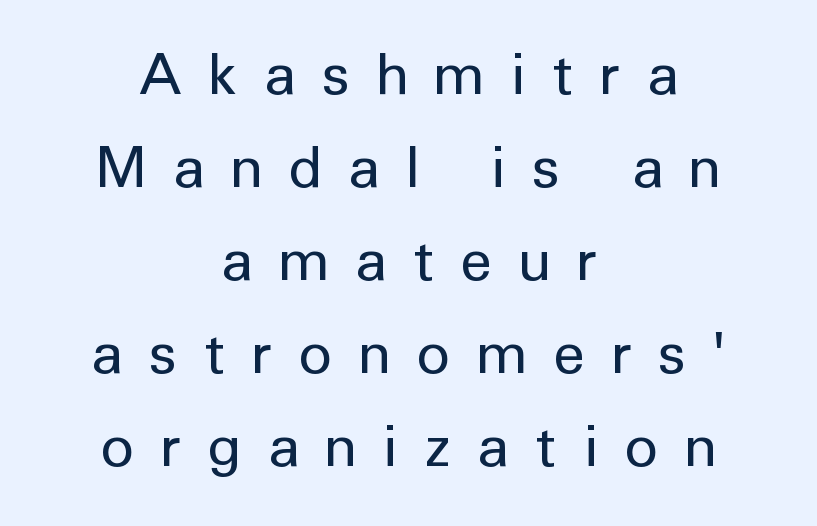
This rendering uses center alignment, leaving both contours irregular but symmetric. Caption: face not bold, strokes unweighted. Quick note: interline space is typical. A clean baseline with only descenders dipping below it.
